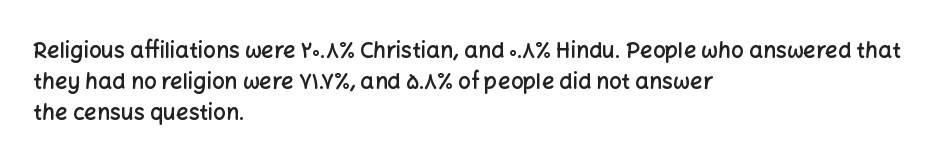
{"italic": "no", "bold": "semi", "underline": "no", "align": "left", "line_spacing": "normal", "line_spacing_ratio": 1.41, "letter_spacing": "normal", "letter_spacing_em": 0.0, "glyph_px": 22}
